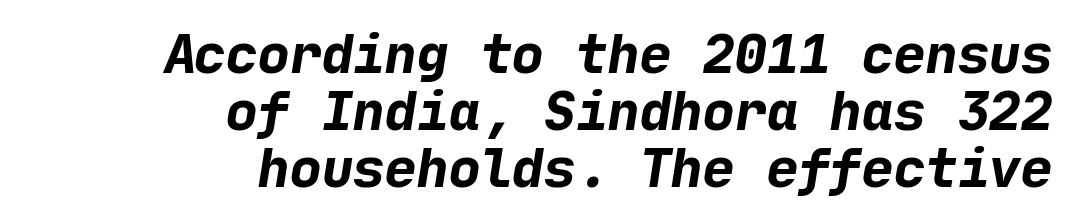
Q: Is the text bold? A: Yes.
Q: Is the typeface a serif or a sans-serif typeface? A: Sans-serif.
Q: Is the text underlined? A: No.
Q: How is the paragraph aligned? A: Right-aligned.
Q: Is the spacing between letters normal or unusually wide? A: Normal.
Q: Is the spacing between lines tight, normal or loose? A: Tight.
Q: Width (condensed, normal, or wide)? A: Normal.
Q: Stroke contrast? A: Low.
Q: x-height? A: Medium.
